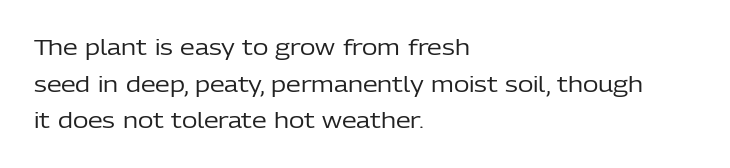
The image shows 21 px text type, upright; set left-aligned, line spacing 1.75x, normal letter spacing, not underlined.
